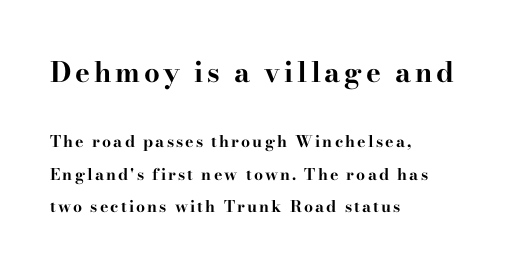
Q: Is the text bold? A: Yes.
Q: Is the text italic (slanted)? A: No, it is upright.
Q: Is the typeface a serif or a sans-serif typeface? A: Serif.
Q: Is the text underlined? A: No.
Q: How is the paragraph aligned? A: Left-aligned.
Q: Is the spacing between lines tight, normal or loose? A: Loose.
Q: Which block of text is set in a larger size, the first (top) or the second (bottom)? A: The first (top) one.
Q: Width (condensed, normal, or wide)? A: Wide.
Q: Stroke contrast? A: High.
Q: x-height? A: Small.
Q: Monospaced? A: No.
